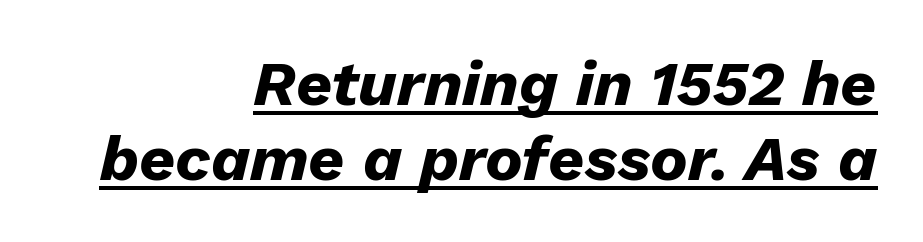
Looks like someone drew a line under every word here. There's an unmistakable incline to the writing here. A full-strength bold gives these letters their thick strokes. Think of a printed novel: that variable character pitch is what you see here. Inter-character spacing is left at the font's built-in metrics.
